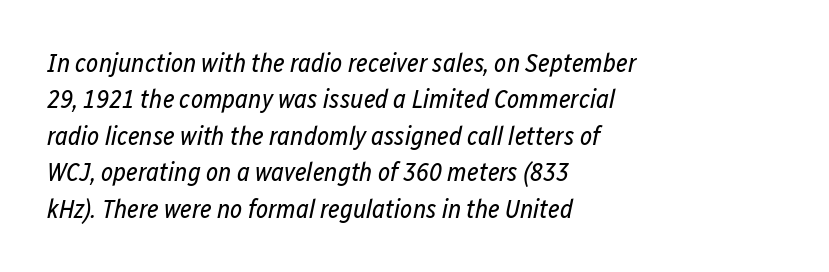
The image shows 26 px text type, italic (leaning right); set left-aligned, normal line spacing (1.4x), normal letter spacing, not underlined.
